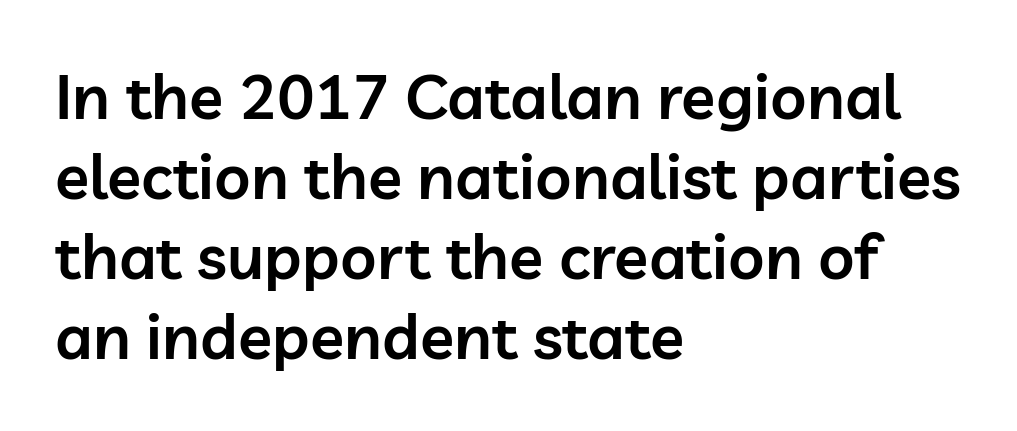
Q: Is the text bold? A: Semi-bold.
Q: Is the text italic (slanted)? A: No, it is upright.
Q: Is the typeface a serif or a sans-serif typeface? A: Sans-serif.
Q: Is the text underlined? A: No.
Q: How is the paragraph aligned? A: Left-aligned.
Q: Is the spacing between letters normal or unusually wide? A: Normal.
Q: Is the spacing between lines tight, normal or loose? A: Normal.
Q: Width (condensed, normal, or wide)? A: Normal.
Q: Stroke contrast? A: Low.
Q: x-height? A: Medium.
Q: Monospaced? A: No.
